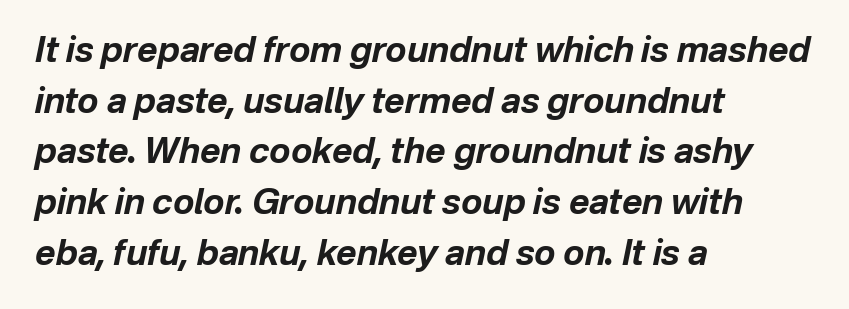
Q: Is the text bold? A: Yes.
Q: Is the text italic (slanted)? A: Yes, it leans right by about 12 degrees.
Q: Is the text underlined? A: No.
Q: How is the paragraph aligned? A: Left-aligned.
Q: Is the spacing between letters normal or unusually wide? A: Normal.
Q: Is the spacing between lines tight, normal or loose? A: Normal.
Q: Width (condensed, normal, or wide)? A: Normal.
Q: Stroke contrast? A: Low.
Q: x-height? A: Medium.
Q: Monospaced? A: No.
